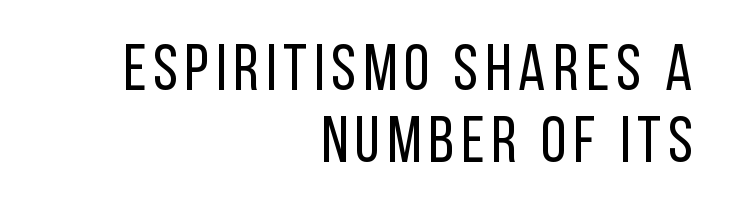
{"serif": "no", "italic": "no", "bold": "no", "weight": "regular", "width": "condensed", "stroke_contrast": "low", "x_height": "large", "monospaced": "no", "underline": "no", "align": "right", "line_spacing": "tight", "line_spacing_ratio": 1.11, "glyph_px": 65}
